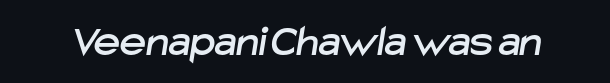
{"serif": "no", "width": "normal", "stroke_contrast": "low", "x_height": "medium", "monospaced": "no", "underline": "no", "letter_spacing": "normal", "letter_spacing_em": 0.0, "glyph_px": 45}
